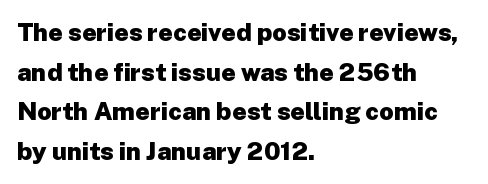
{"italic": "no", "bold": "yes", "underline": "no", "align": "left", "line_spacing": "normal", "line_spacing_ratio": 1.59, "letter_spacing": "normal", "letter_spacing_em": 0.0, "glyph_px": 25}
